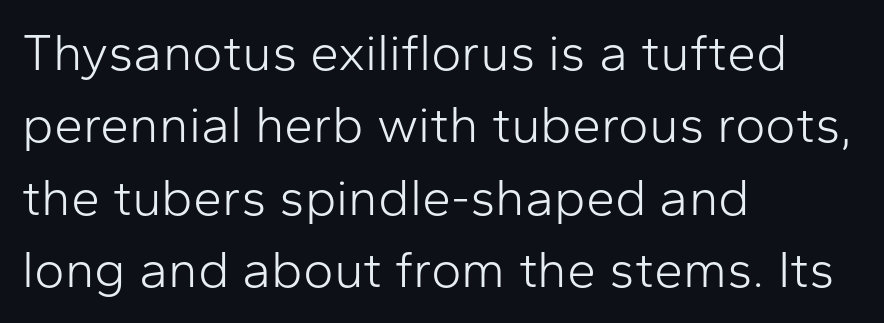
{"serif": "no", "italic": "no", "bold": "no", "weight": "light", "width": "normal", "stroke_contrast": "low", "x_height": "medium", "monospaced": "no", "underline": "no", "align": "left", "line_spacing": "normal", "line_spacing_ratio": 1.39, "letter_spacing": "normal", "letter_spacing_em": 0.0, "glyph_px": 52}
